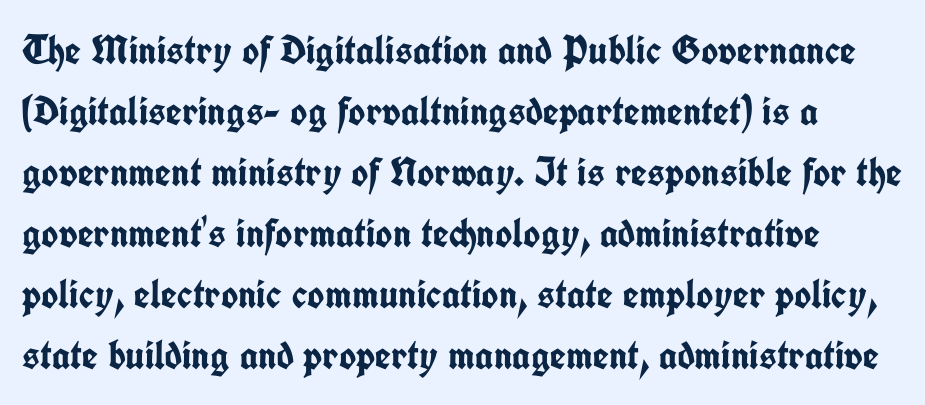
The image shows 41 px semibold, condensed sans-serif type, upright; set normal line spacing (1.49x), normal letter spacing, not underlined; low stroke contrast and a medium x-height.
